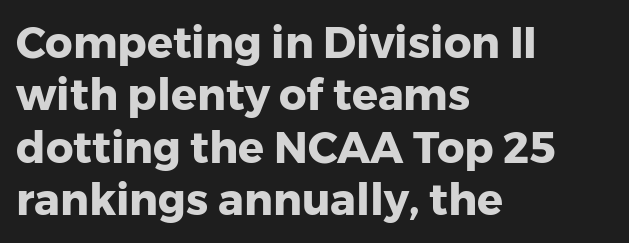
A bare baseline throughout the passage. Here the designer chose a conventional face with non-uniform glyph widths. In terms of posture, this sample is upright. The text was rendered using a sans face with plain stroke endings. As a designer I'd log this as weight 700, bold. Characters follow at the spacing the type designer built in.
